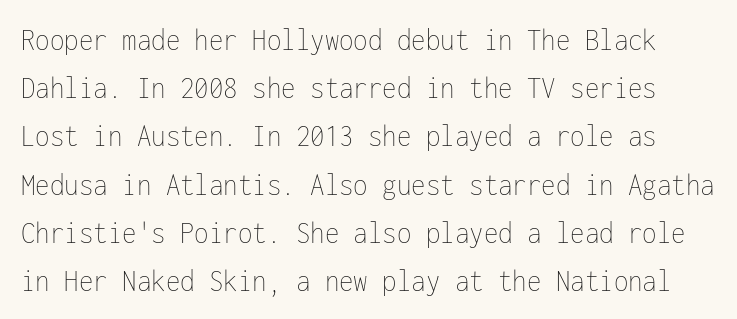
The line texture is even and compact thanks to regular tracking. Plain, unruled lines of type. Think of a typewriter: that constant character pitch is what you see here. The lettering stays uniformly vertical, giving the passage a roman look. Stroke thickness stays within the range of a standard reading face or lighter. Line spacing here is normal.
